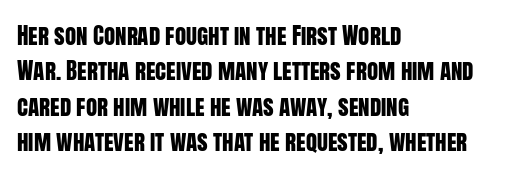
{"italic": "no", "underline": "no", "align": "left", "line_spacing": "normal", "line_spacing_ratio": 1.54, "letter_spacing": "normal", "letter_spacing_em": 0.0, "glyph_px": 23}
